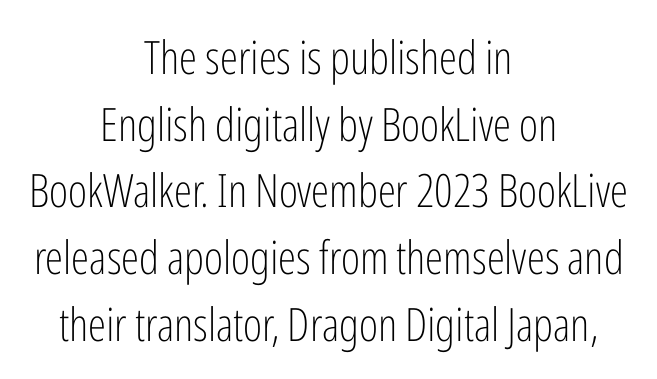
The image shows 46 px light, condensed sans-serif type, upright; set centered, normal line spacing (1.45x), normal letter spacing, not underlined; low stroke contrast and a medium x-height.
